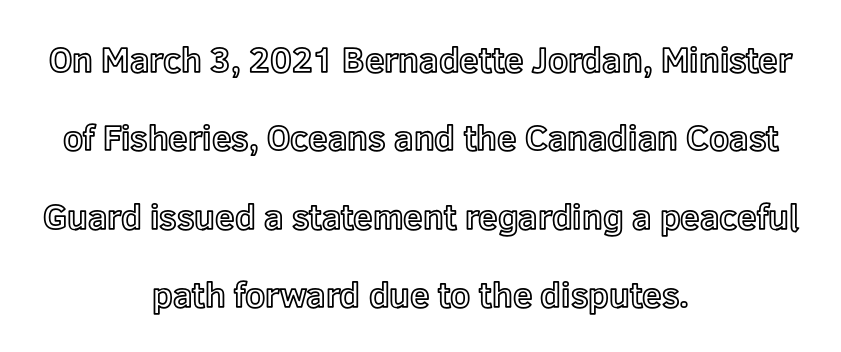
The image shows 35 px text type, upright; set centered, loose line spacing (2.24x), normal letter spacing, not underlined; a medium x-height.
